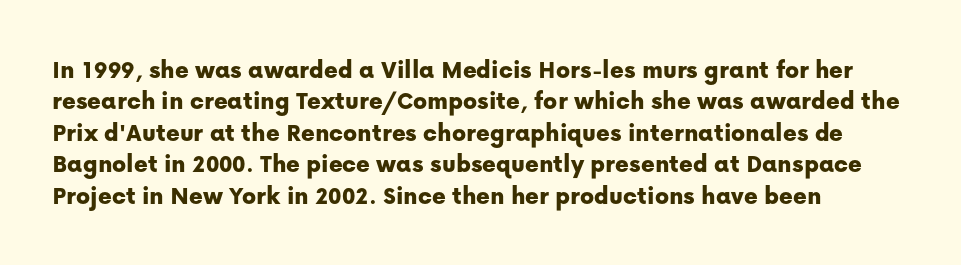
Tracking value appears to be zero — textbook default spacing. Rendered with straight, roman letterforms. Short and long lines alike share a common starting point at left. A bare baseline throughout the passage.
